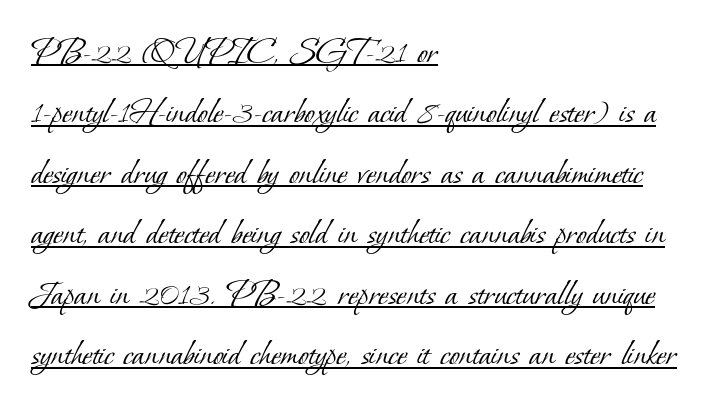
The image shows 38 px light serif type; set left-aligned, normal line spacing (1.59x), normal letter spacing, underlined; low stroke contrast and a small x-height.
